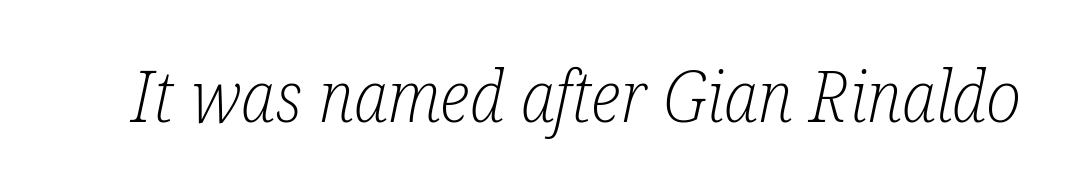
{"serif": "yes", "italic": "yes", "lean": "right", "slant_degrees": 12, "bold": "no", "weight": "light", "width": "condensed", "stroke_contrast": "low", "x_height": "medium", "monospaced": "no", "underline": "no", "letter_spacing": "normal", "letter_spacing_em": 0.0, "glyph_px": 71}
